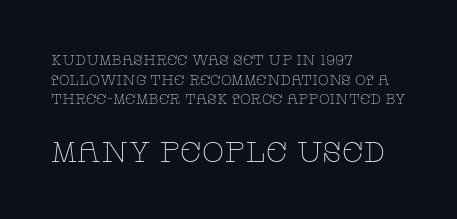
Q: Is the text bold? A: No.
Q: Is the text italic (slanted)? A: No, it is upright.
Q: Is the typeface a serif or a sans-serif typeface? A: Serif.
Q: Is the text underlined? A: No.
Q: How is the paragraph aligned? A: Left-aligned.
Q: Is the spacing between letters normal or unusually wide? A: Normal.
Q: Is the spacing between lines tight, normal or loose? A: Normal.
Q: Which block of text is set in a larger size, the first (top) or the second (bottom)? A: The second (bottom) one.
Q: Width (condensed, normal, or wide)? A: Wide.
Q: Stroke contrast? A: Low.
Q: x-height? A: Large.
Q: Monospaced? A: No.
